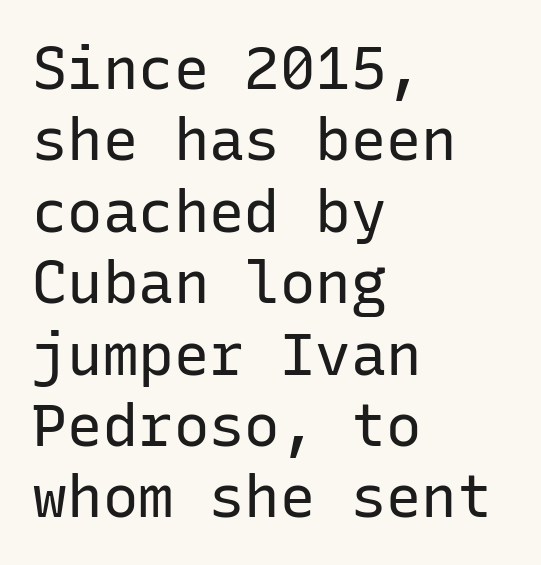
The text was rendered using a sans face with plain stroke endings. Every character here occupies the same horizontal width, giving the sample a typewriter-like rhythm. Weight: in the light-to-regular range. The font's upright variant was chosen for this text. Anything drawn beneath the words? Only blank space. Nobody touched the tracking dial on this one.
